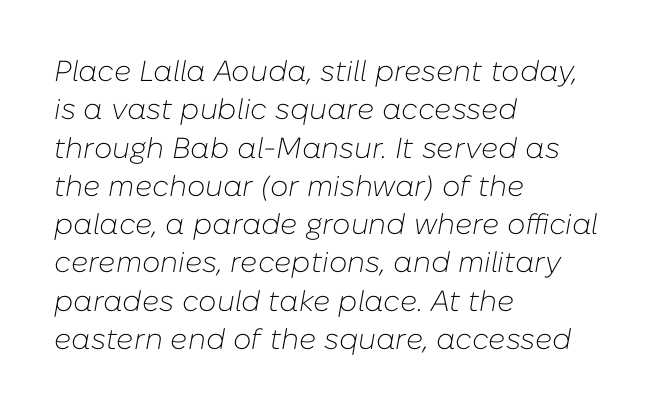
Caption: face not bold, strokes unweighted. Where is the straight margin? On the left. Tracking value appears to be zero — textbook default spacing. Anything drawn beneath the words? Only blank space. Looks like regular typesetting: each glyph gets only the width it needs.
